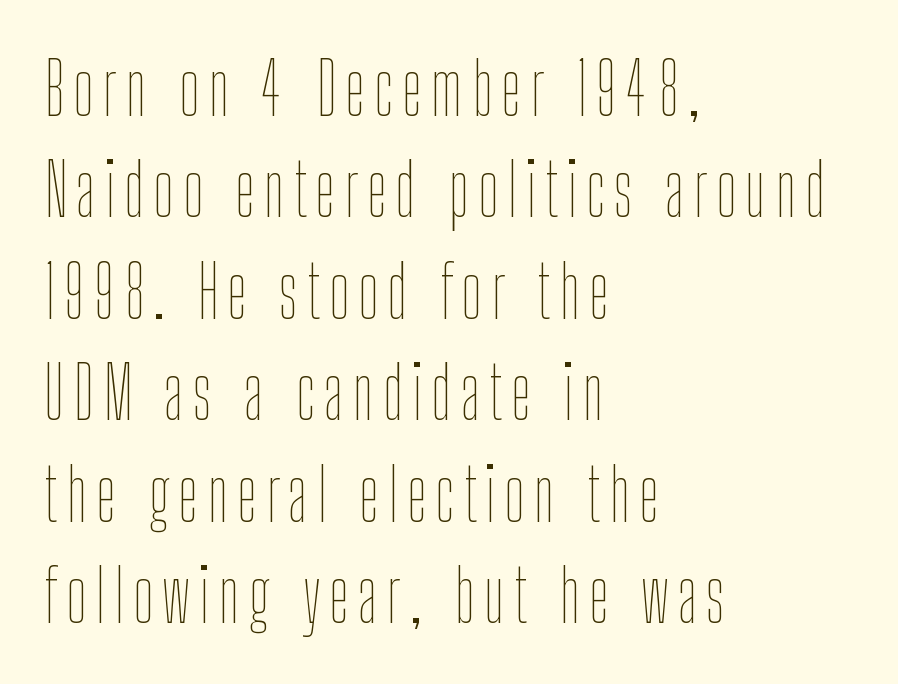
Q: Is the text bold? A: No.
Q: Is the text italic (slanted)? A: No, it is upright.
Q: Is the text underlined? A: No.
Q: How is the paragraph aligned? A: Left-aligned.
Q: Is the spacing between lines tight, normal or loose? A: Normal.
Q: Width (condensed, normal, or wide)? A: Condensed.
Q: Stroke contrast? A: Low.
Q: x-height? A: Medium.
Q: Monospaced? A: No.
